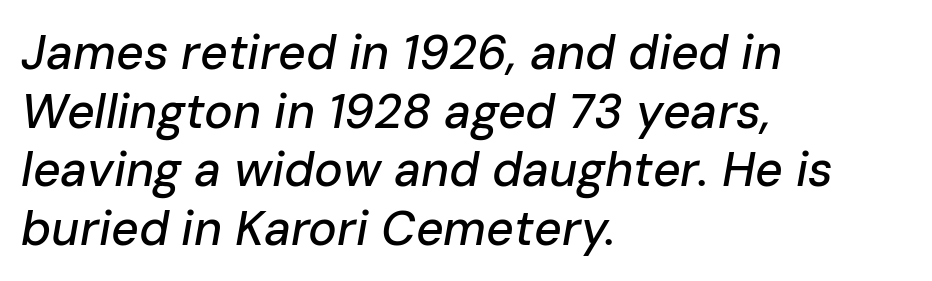
You could not count columns in this text — the font is proportionally spaced. The ragged edge is on the right, which tells us the setting is flush left. The letterforms sit shoulder to shoulder at normal distance. Beneath every word, the page is bare. Would a proofreader flag this as italicized? Yes.
